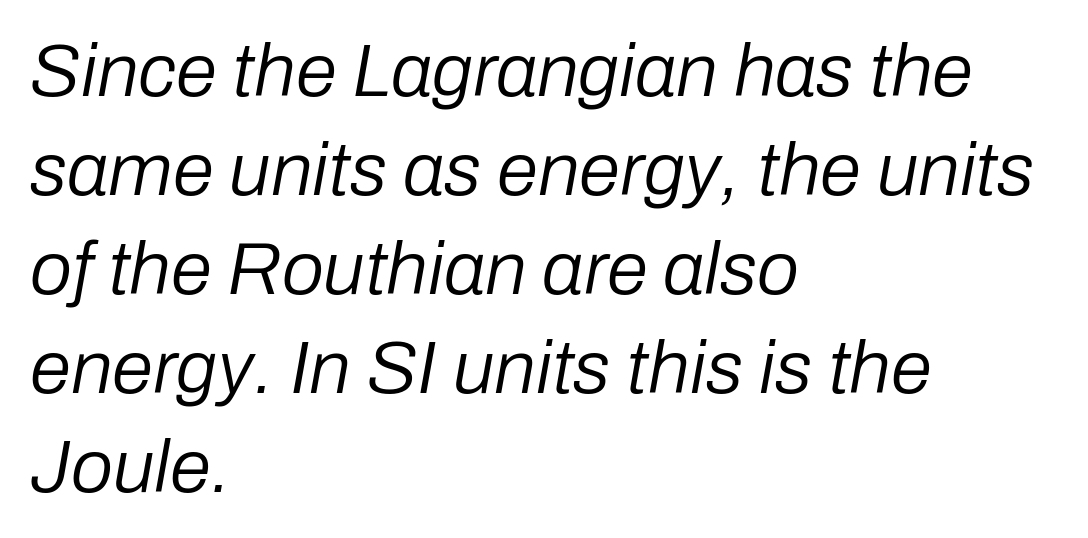
{"italic": "yes", "lean": "right", "slant_degrees": 10, "bold": "no", "weight": "regular", "width": "normal", "stroke_contrast": "low", "x_height": "medium", "monospaced": "no", "underline": "no", "align": "left", "line_spacing": "normal", "line_spacing_ratio": 1.32, "letter_spacing": "normal", "letter_spacing_em": 0.0, "glyph_px": 75}
